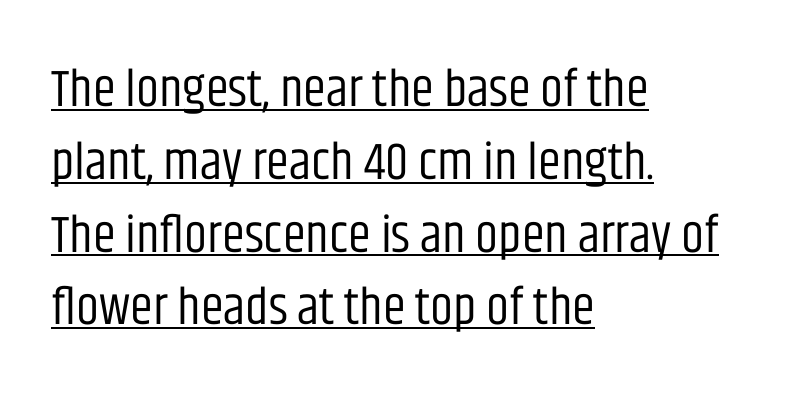
Baseline-to-baseline distance is the conventional proportion of letter height. The rendering anchors every line to the left-hand side. The font is comparable to plain body text, perhaps lighter. Stroke terminals: plain, sans-serif.
